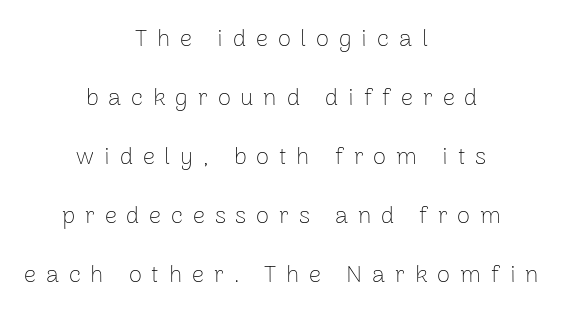
{"italic": "no", "bold": "no", "underline": "no", "align": "center", "line_spacing": "loose", "line_spacing_ratio": 2.46, "letter_spacing": "wide", "letter_spacing_em": 0.41, "glyph_px": 24}
